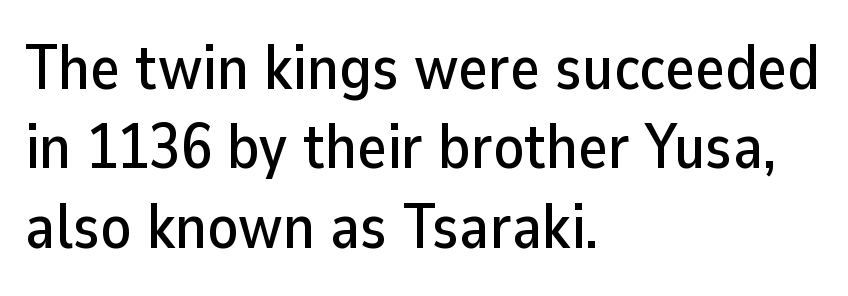
The image shows 63 px sans-serif type, upright; set left-aligned, normal line spacing (1.26x), normal letter spacing, not underlined; low stroke contrast and a medium x-height.
